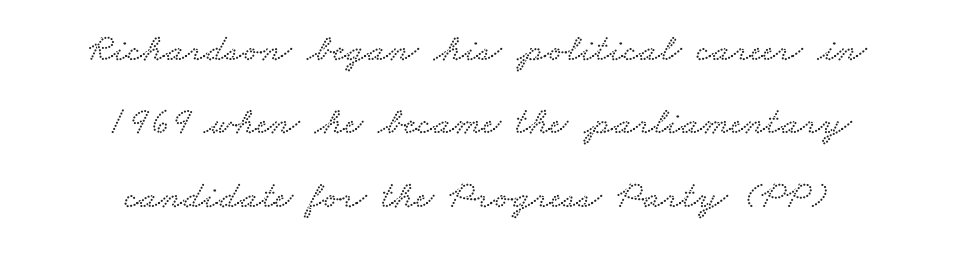
The image shows 39 px wide serif type; set centered, line spacing 1.88x, normal letter spacing, not underlined; low stroke contrast and a small x-height.
